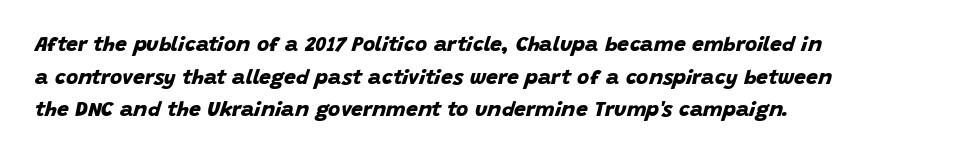
Q: Is the text bold? A: Yes.
Q: Is the text underlined? A: No.
Q: How is the paragraph aligned? A: Left-aligned.
Q: Is the spacing between letters normal or unusually wide? A: Normal.
Q: Is the spacing between lines tight, normal or loose? A: Normal.
